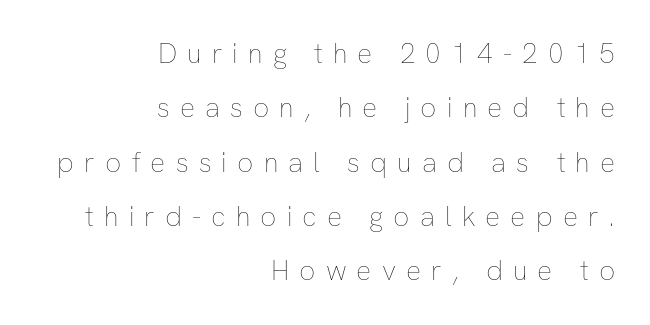
Q: Is the text bold? A: No.
Q: Is the text italic (slanted)? A: No, it is upright.
Q: Is the text underlined? A: No.
Q: How is the paragraph aligned? A: Right-aligned.
Q: Is the spacing between letters normal or unusually wide? A: Unusually wide.
Q: Is the spacing between lines tight, normal or loose? A: Loose.
Q: Width (condensed, normal, or wide)? A: Normal.
Q: Stroke contrast? A: Low.
Q: x-height? A: Medium.
Q: Monospaced? A: No.
